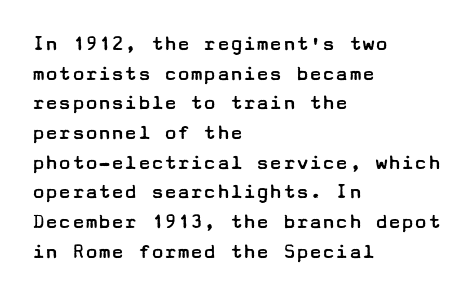
{"italic": "no", "bold": "no", "underline": "no", "align": "left", "line_spacing": "normal", "line_spacing_ratio": 1.35, "letter_spacing": "normal", "letter_spacing_em": 0.0, "glyph_px": 22}
